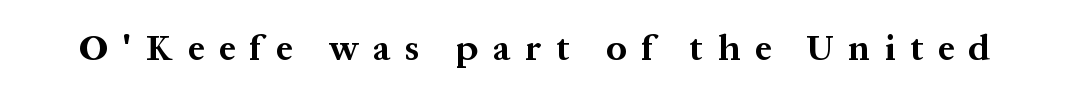
Q: Is the text bold? A: Yes.
Q: Is the text italic (slanted)? A: No, it is upright.
Q: Is the typeface a serif or a sans-serif typeface? A: Serif.
Q: Is the text underlined? A: No.
Q: Is the spacing between letters normal or unusually wide? A: Unusually wide.
Q: Width (condensed, normal, or wide)? A: Normal.
Q: Stroke contrast? A: Medium.
Q: x-height? A: Medium.
Q: Monospaced? A: No.
